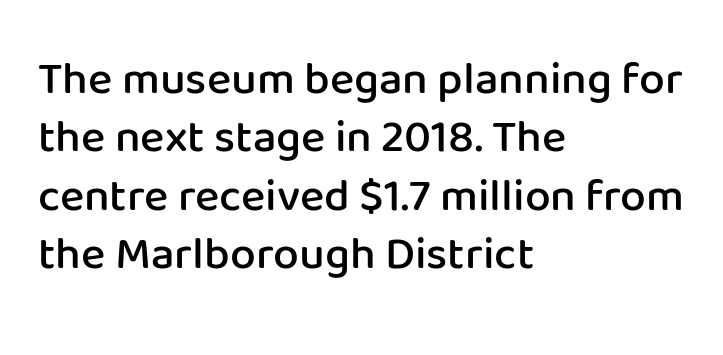
Slightly chunky letters — semibold, I'd say, not full bold. Regarding leading, the lines here are spaced in the standard way. Think of a printed novel: that variable character pitch is what you see here. Quick note: not italic, upright. Descenders are the only things crossing below the line. Standard letterfit; no display-style spreading of the glyphs.
